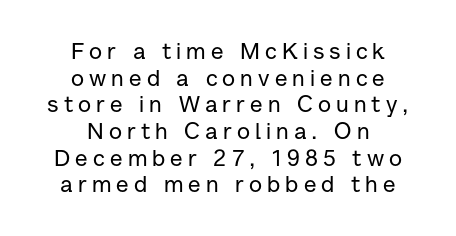
{"italic": "no", "underline": "no", "align": "center", "line_spacing_ratio": 1.16, "letter_spacing": "wide", "letter_spacing_em": 0.22, "glyph_px": 23}
